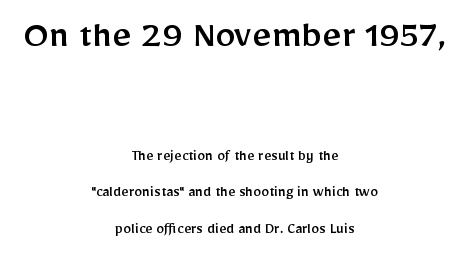
{"serif": "no", "italic": "no", "width": "normal", "stroke_contrast": "low", "x_height": "medium", "monospaced": "no", "underline": "no", "align": "center", "line_spacing": "loose", "line_spacing_ratio": 2.31, "letter_spacing": "normal", "letter_spacing_em": 0.0, "larger_block": "first", "size_ratio": 2.56, "glyph_px": 41}
